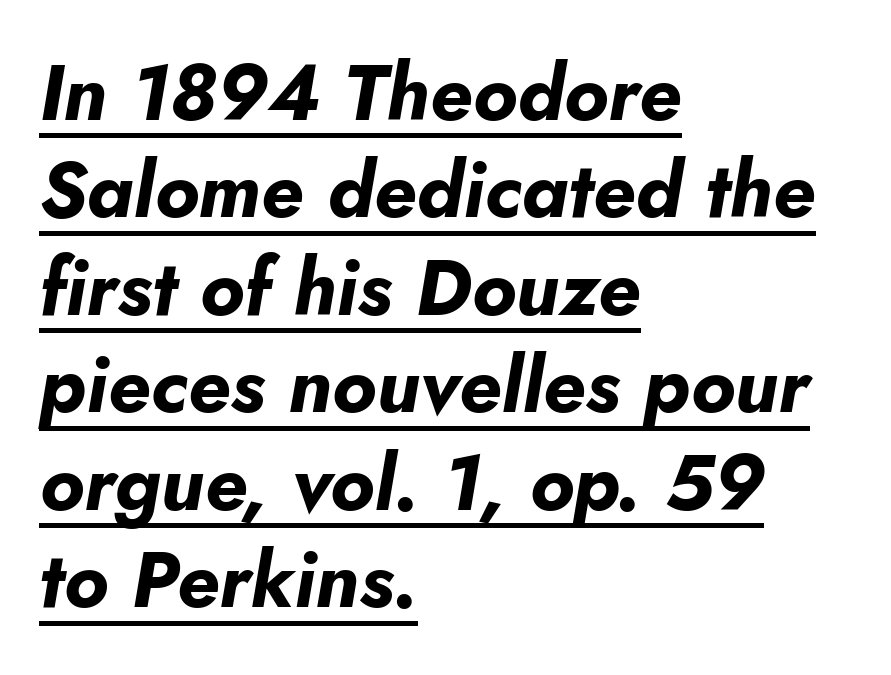
Q: Is the text bold? A: Yes.
Q: Is the text italic (slanted)? A: Yes, it leans right by about 10 degrees.
Q: Is the text underlined? A: Yes.
Q: How is the paragraph aligned? A: Left-aligned.
Q: Is the spacing between letters normal or unusually wide? A: Normal.
Q: Is the spacing between lines tight, normal or loose? A: Normal.
Q: Width (condensed, normal, or wide)? A: Normal.
Q: Stroke contrast? A: Low.
Q: x-height? A: Small.
Q: Monospaced? A: No.
